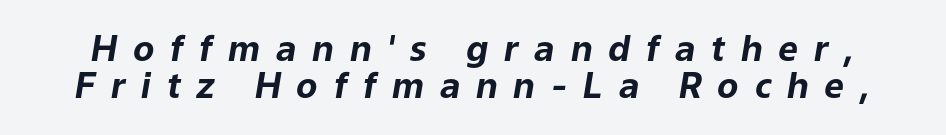
The image shows 35 px bold type, italic (leaning right); set tight line spacing (1.06x), unusually wide letter spacing (+0.45 em), not underlined; low stroke contrast and a medium x-height.
